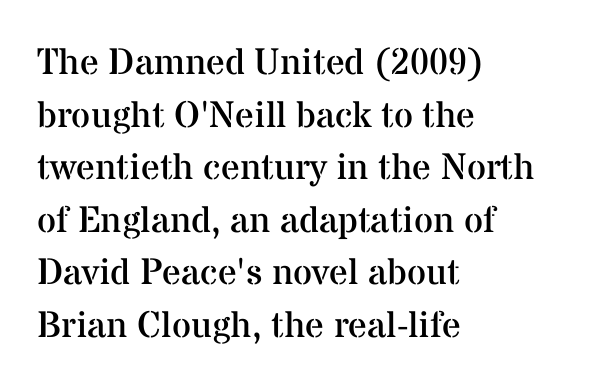
Glyph-to-glyph distance matches everyday printed text. Weight class: somewhere from thin through regular. Glance below the letters and you will spot only blank space. It's the straight-up-and-down kind of type. Here the designer chose a conventional face with non-uniform glyph widths.
